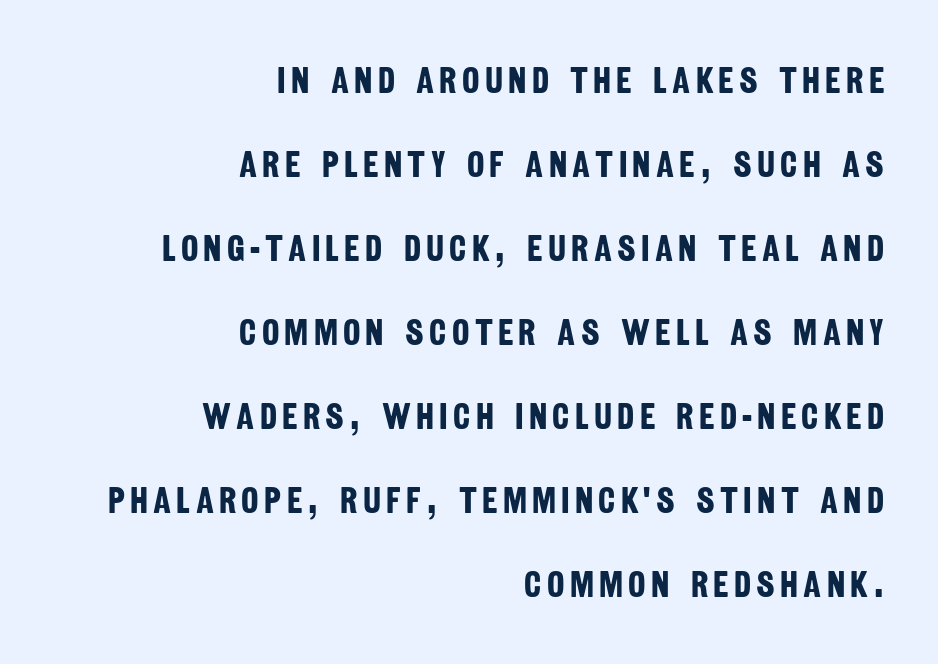
{"serif": "no", "bold": "yes", "weight": "bold", "width": "condensed", "stroke_contrast": "low", "x_height": "large", "monospaced": "no", "underline": "no", "align": "right", "line_spacing": "loose", "line_spacing_ratio": 2.27, "glyph_px": 37}
